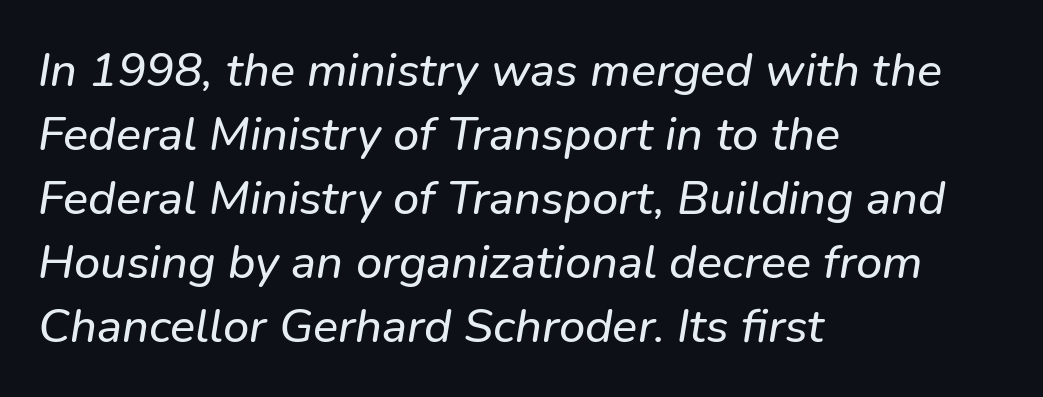
{"italic": "yes", "lean": "right", "slant_degrees": 9, "width": "normal", "stroke_contrast": "low", "x_height": "medium", "monospaced": "no", "underline": "no", "align": "left", "line_spacing": "normal", "line_spacing_ratio": 1.36, "letter_spacing": "normal", "letter_spacing_em": 0.0, "glyph_px": 47}
